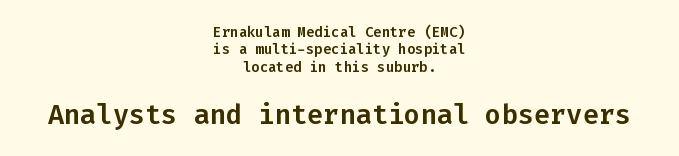
Q: Is the text italic (slanted)? A: No, it is upright.
Q: Is the text underlined? A: No.
Q: How is the paragraph aligned? A: Centered.
Q: Is the spacing between letters normal or unusually wide? A: Normal.
Q: Which block of text is set in a larger size, the first (top) or the second (bottom)? A: The second (bottom) one.
